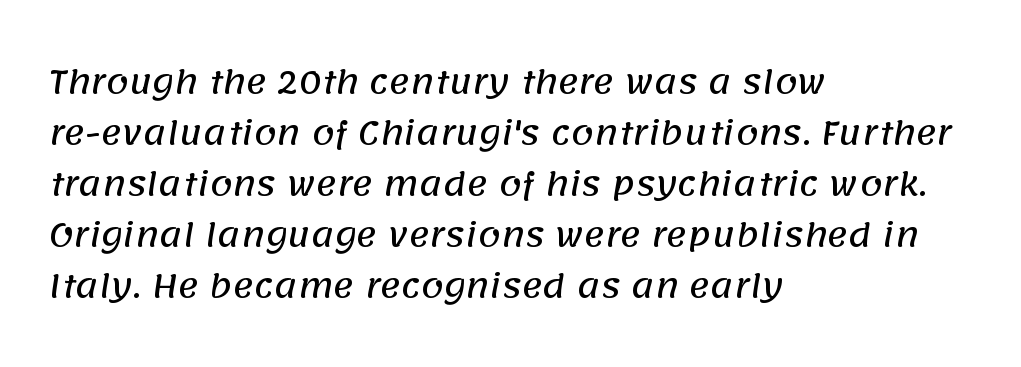
This sample is left-justified, so line endings fall wherever the words run out. The specimen omits any rule beneath the text block's lines. Observe the absence of serifs on each vertical stroke in this sample. Honestly, the letter spacing is just normal — you wouldn't notice it. Notice how descenders clear the ascenders below comfortably — that's standard leading.
